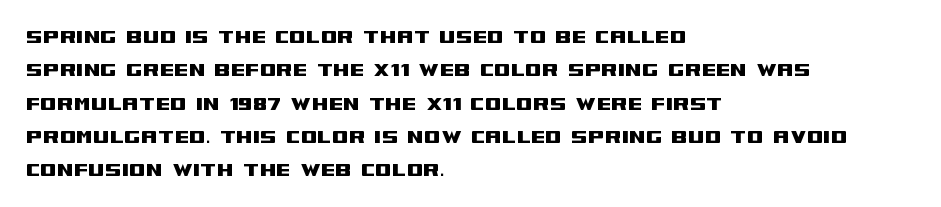
Style check: upright. Bare-footed words on every line. The passage shown has conventional tracking throughout. If you measured baseline to baseline, you'd find a middling distance. A student would call this left alignment; a typographer would say flush left, rag right.
